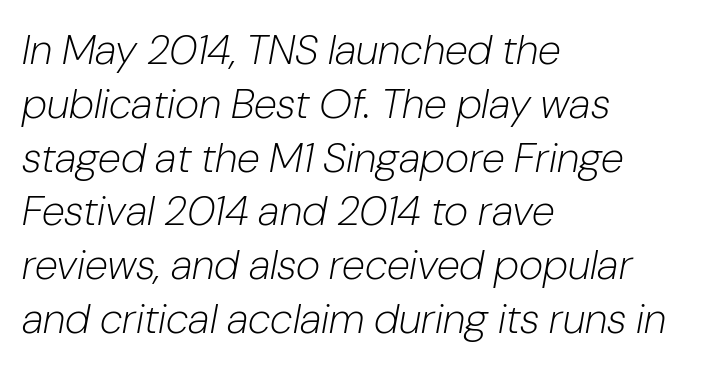
One-word summary of the alignment: left. Counters stay open thanks to moderate or lighter strokes. Note the varied advance widths — an 'i' is clearly narrower than an 'm'. Has an underline been added? It has not.
